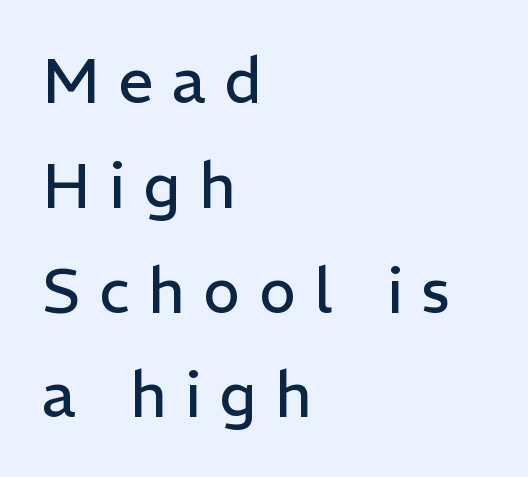
{"serif": "no", "italic": "no", "bold": "no", "weight": "regular", "width": "normal", "stroke_contrast": "low", "x_height": "medium", "monospaced": "no", "underline": "no", "align": "left", "line_spacing": "normal", "line_spacing_ratio": 1.69, "letter_spacing": "wide", "letter_spacing_em": 0.3, "glyph_px": 62}
